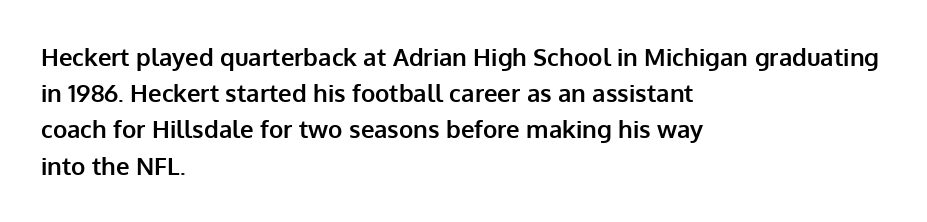
Q: Is the text bold? A: Yes.
Q: Is the text italic (slanted)? A: No, it is upright.
Q: Is the text underlined? A: No.
Q: How is the paragraph aligned? A: Left-aligned.
Q: Is the spacing between letters normal or unusually wide? A: Normal.
Q: Is the spacing between lines tight, normal or loose? A: Normal.
